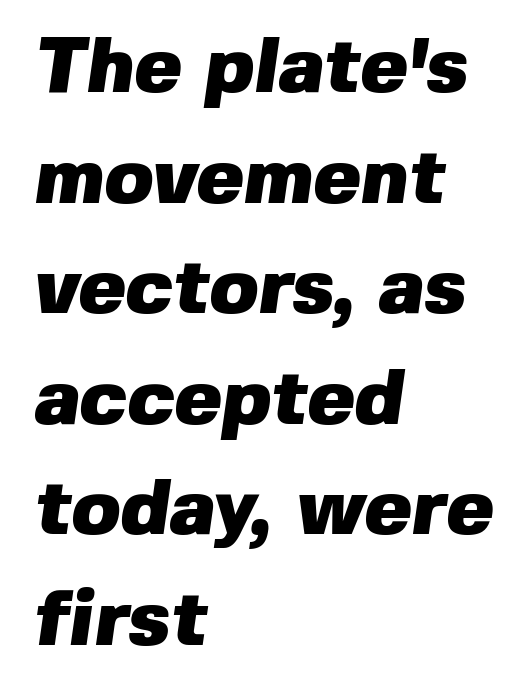
The image shows 79 px heavy sans-serif type; set left-aligned, normal line spacing (1.4x), normal letter spacing, not underlined; low stroke contrast and a medium x-height.
